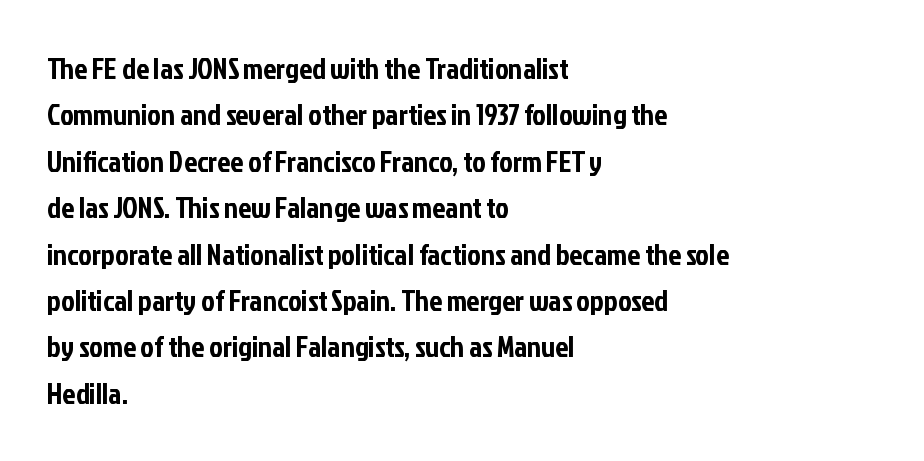
The image shows 29 px condensed sans-serif type, upright; set left-aligned, normal line spacing (1.6x), normal letter spacing, not underlined; low stroke contrast and a medium x-height.
